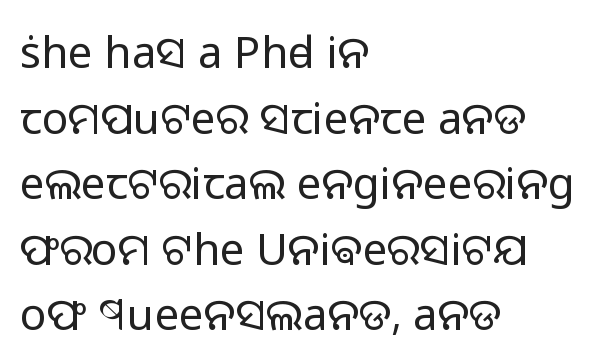
Q: Is the text bold? A: No.
Q: Is the text italic (slanted)? A: No, it is upright.
Q: Is the typeface a serif or a sans-serif typeface? A: Sans-serif.
Q: Is the text underlined? A: No.
Q: How is the paragraph aligned? A: Left-aligned.
Q: Is the spacing between letters normal or unusually wide? A: Normal.
Q: Is the spacing between lines tight, normal or loose? A: Normal.
Q: Width (condensed, normal, or wide)? A: Normal.
Q: Stroke contrast? A: Low.
Q: x-height? A: Medium.
Q: Monospaced? A: No.
